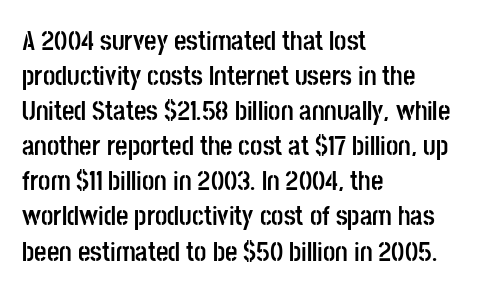
Is there much room between lines? A standard amount, neither cramped nor airy. Emphasis by weight is at full strength: bold. Each word holds together tightly as a unit, with standard inter-letter gaps. Rule under the text: the space is simply empty. Style check: upright. Does the copy run flush right? No — it runs flush left.
